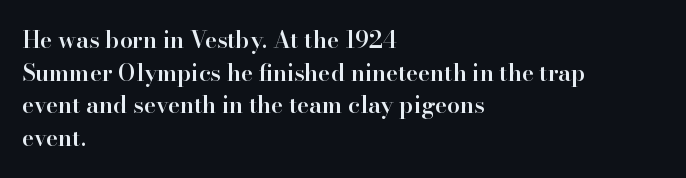
Q: Is the text bold? A: Semi-bold.
Q: Is the text italic (slanted)? A: No, it is upright.
Q: Is the text underlined? A: No.
Q: How is the paragraph aligned? A: Left-aligned.
Q: Is the spacing between letters normal or unusually wide? A: Normal.
Q: Is the spacing between lines tight, normal or loose? A: Normal.
